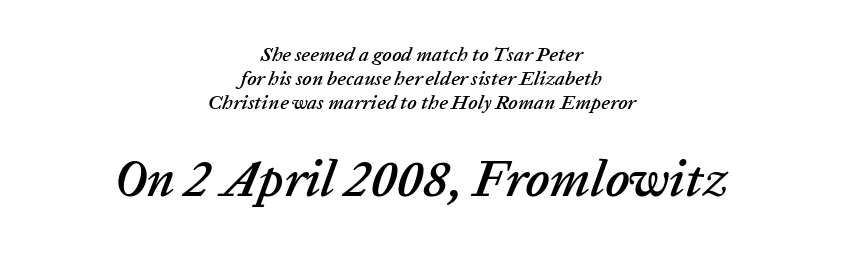
The image shows 51 px text type, italic (leaning right); set centered, line spacing 1.19x, normal letter spacing, not underlined; the second (bottom) block is 2.55x larger; low stroke contrast and a medium x-height.
